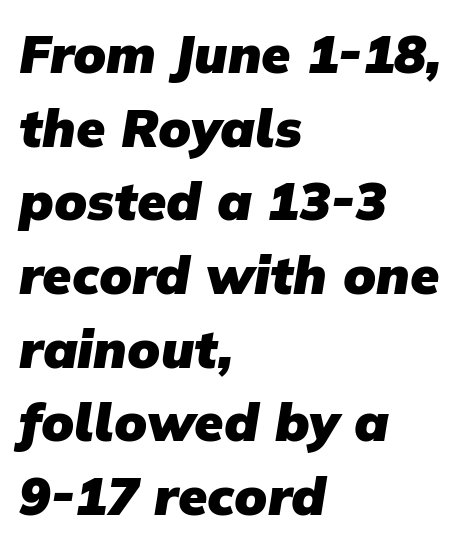
{"serif": "no", "bold": "yes", "weight": "heavy", "width": "normal", "stroke_contrast": "low", "x_height": "medium", "monospaced": "no", "underline": "no", "align": "left", "line_spacing": "normal", "line_spacing_ratio": 1.39, "letter_spacing": "normal", "letter_spacing_em": 0.0, "glyph_px": 53}
